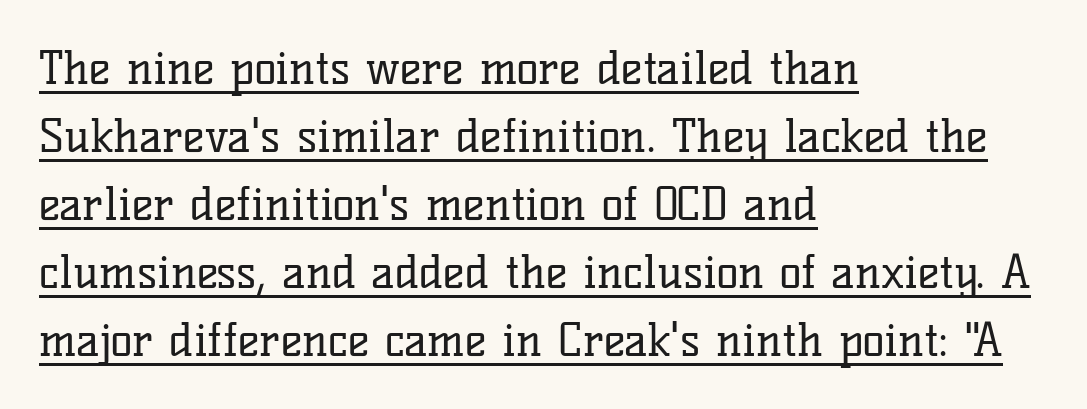
Spacing between characters is what you'd get straight out of the box. Is the type heavy? It reads as light-to-regular instead. Has an underline been added? It has. Note the varied advance widths — an 'i' is clearly narrower than an 'm'.
